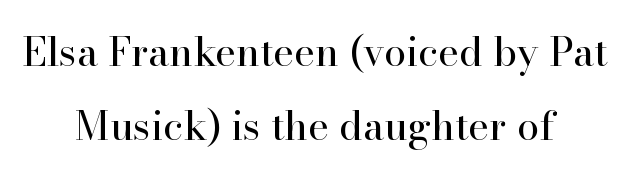
The face used here is rendered with its standard letterfit. Every row of glyphs is offset so its center matches the block's center. Classification — serif. Lines of text with bare space underneath. The letters advance in unequal steps, a hallmark of proportional type.
